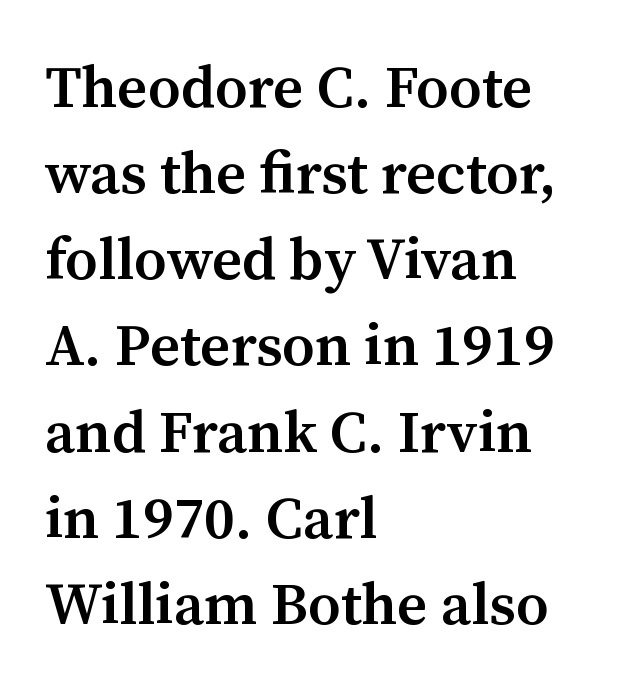
{"serif": "yes", "italic": "no", "bold": "semi", "weight": "semibold", "width": "normal", "stroke_contrast": "medium", "x_height": "medium", "monospaced": "no", "underline": "no", "align": "left", "line_spacing": "normal", "line_spacing_ratio": 1.46, "letter_spacing": "normal", "letter_spacing_em": 0.0, "glyph_px": 59}
